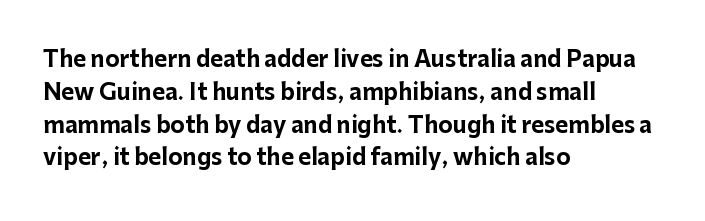
The image shows 22 px bold type, upright; set left-aligned, normal line spacing (1.49x), normal letter spacing, not underlined.
